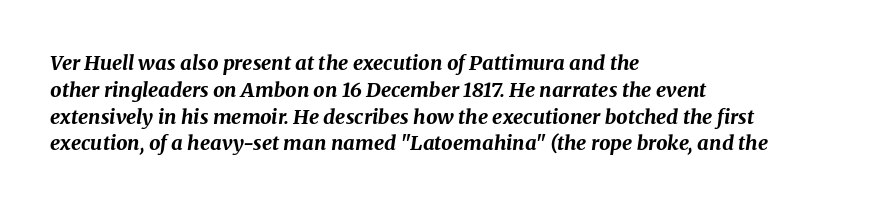
Observe the ordinary spacing: letters are neighbours, not strangers. The rendering uses a bold face; every stroke is thick and dark. Leftover space on each line is placed entirely after the last word. The strip under each line holds only bare page. The designer left line spacing at the default.
